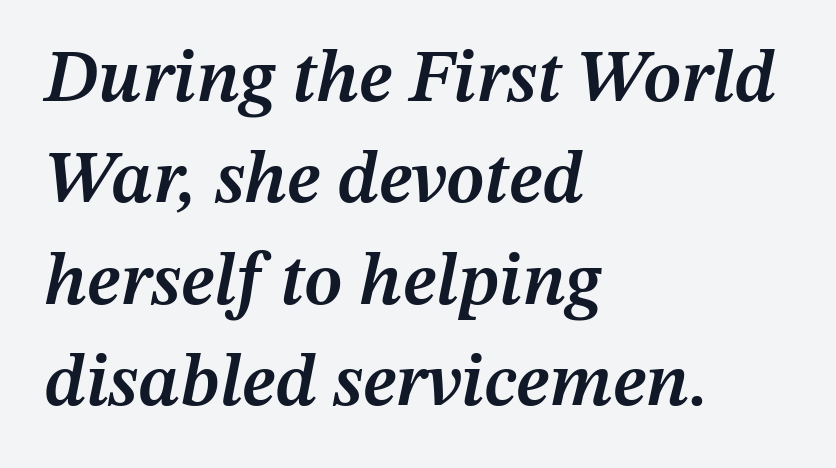
A bit beefed up — I'd call it semibold rather than bold. Descender tails drop into unmarked territory. These lines are rendered in a variable-pitch font. The tracking reads as untouched default to a designer's eye.
